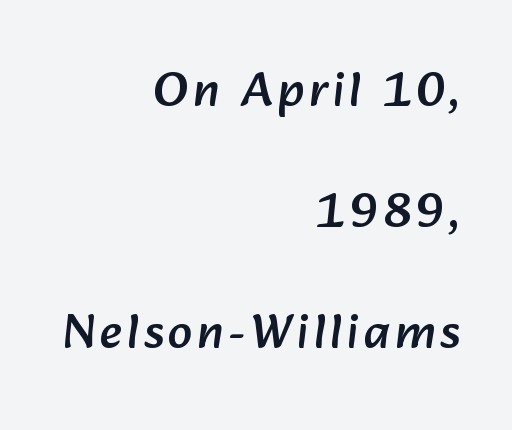
{"serif": "no", "width": "normal", "stroke_contrast": "low", "x_height": "medium", "monospaced": "no", "underline": "no", "align": "right", "line_spacing": "loose", "line_spacing_ratio": 2.47, "glyph_px": 49}
